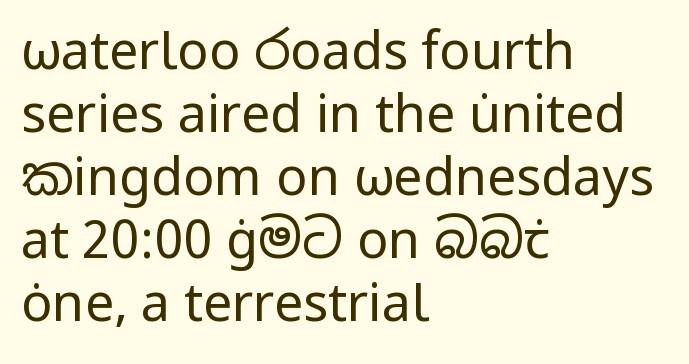
Q: Is the text bold? A: No.
Q: Is the text italic (slanted)? A: No, it is upright.
Q: Is the typeface a serif or a sans-serif typeface? A: Sans-serif.
Q: Is the text underlined? A: No.
Q: How is the paragraph aligned? A: Left-aligned.
Q: Is the spacing between letters normal or unusually wide? A: Normal.
Q: Width (condensed, normal, or wide)? A: Normal.
Q: Stroke contrast? A: Low.
Q: x-height? A: Medium.
Q: Monospaced? A: No.
